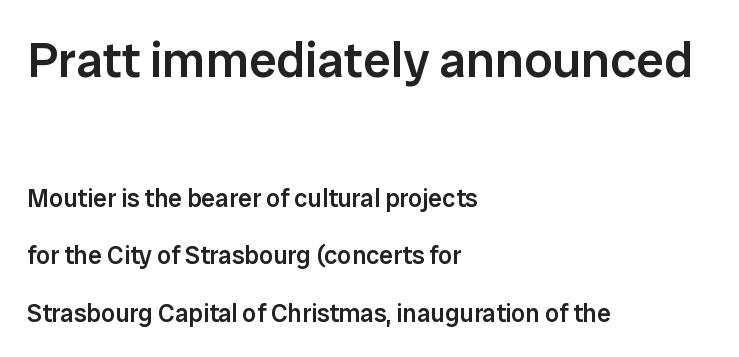
{"serif": "no", "italic": "no", "bold": "semi", "weight": "semibold", "width": "normal", "stroke_contrast": "low", "x_height": "medium", "monospaced": "no", "underline": "no", "align": "left", "line_spacing": "loose", "line_spacing_ratio": 2.3, "letter_spacing": "normal", "letter_spacing_em": 0.0, "larger_block": "first", "size_ratio": 2.0, "glyph_px": 50}
